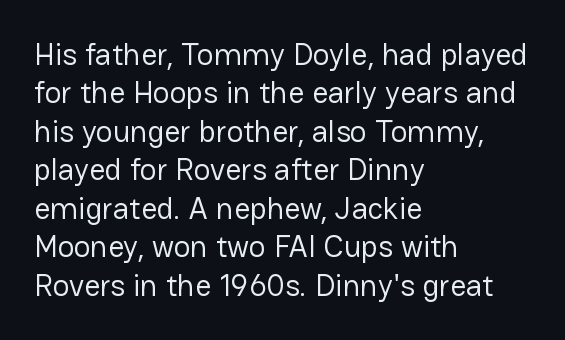
{"serif": "no", "italic": "no", "bold": "no", "weight": "regular", "width": "normal", "stroke_contrast": "low", "x_height": "medium", "monospaced": "no", "underline": "no", "align": "left", "line_spacing_ratio": 1.24, "letter_spacing": "normal", "letter_spacing_em": 0.0, "glyph_px": 31}
